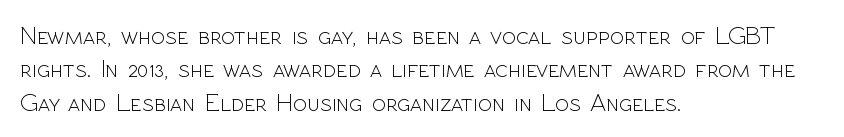
Q: Is the text bold? A: No.
Q: Is the text italic (slanted)? A: No, it is upright.
Q: Is the text underlined? A: No.
Q: How is the paragraph aligned? A: Left-aligned.
Q: Is the spacing between letters normal or unusually wide? A: Normal.
Q: Is the spacing between lines tight, normal or loose? A: Normal.
